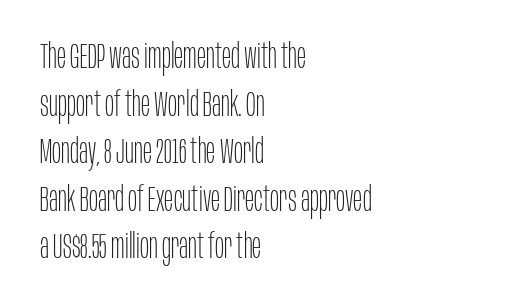
Q: Is the text bold? A: No.
Q: Is the text italic (slanted)? A: No, it is upright.
Q: Is the typeface a serif or a sans-serif typeface? A: Sans-serif.
Q: Is the text underlined? A: No.
Q: How is the paragraph aligned? A: Left-aligned.
Q: Is the spacing between letters normal or unusually wide? A: Normal.
Q: Is the spacing between lines tight, normal or loose? A: Normal.
Q: Width (condensed, normal, or wide)? A: Condensed.
Q: Stroke contrast? A: Low.
Q: x-height? A: Large.
Q: Monospaced? A: No.
